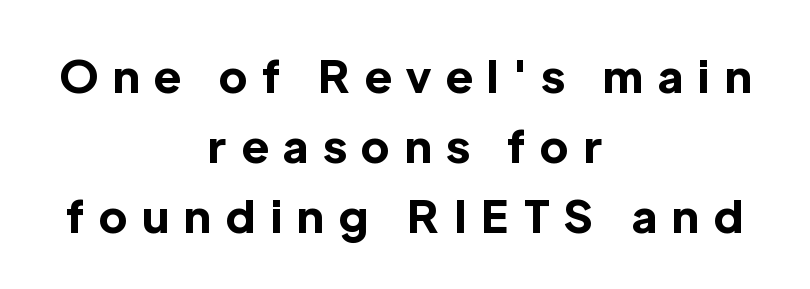
Q: Is the text bold? A: Yes.
Q: Is the text italic (slanted)? A: No, it is upright.
Q: Is the typeface a serif or a sans-serif typeface? A: Sans-serif.
Q: Is the text underlined? A: No.
Q: How is the paragraph aligned? A: Centered.
Q: Is the spacing between letters normal or unusually wide? A: Unusually wide.
Q: Is the spacing between lines tight, normal or loose? A: Normal.
Q: Width (condensed, normal, or wide)? A: Normal.
Q: x-height? A: Medium.
Q: Monospaced? A: No.
